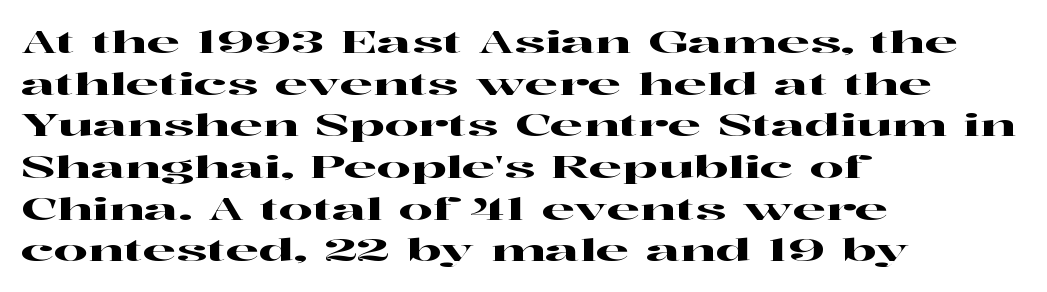
{"serif": "yes", "italic": "no", "width": "wide", "stroke_contrast": "high", "x_height": "medium", "monospaced": "no", "underline": "no", "align": "left", "line_spacing": "normal", "line_spacing_ratio": 1.39, "letter_spacing": "normal", "letter_spacing_em": 0.0, "glyph_px": 30}
